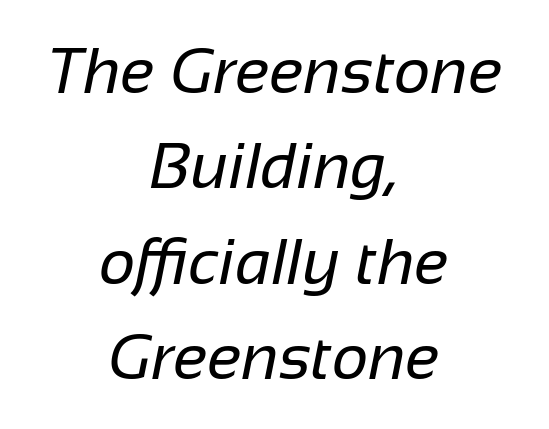
Q: Is the text bold? A: No.
Q: Is the typeface a serif or a sans-serif typeface? A: Sans-serif.
Q: Is the text underlined? A: No.
Q: How is the paragraph aligned? A: Centered.
Q: Is the spacing between letters normal or unusually wide? A: Normal.
Q: Is the spacing between lines tight, normal or loose? A: Normal.
Q: Width (condensed, normal, or wide)? A: Normal.
Q: Stroke contrast? A: Low.
Q: x-height? A: Medium.
Q: Monospaced? A: No.
